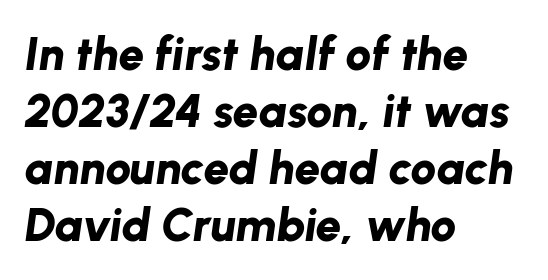
Q: Is the text bold? A: Yes.
Q: Is the text italic (slanted)? A: Yes, it leans right by about 8 degrees.
Q: Is the text underlined? A: No.
Q: How is the paragraph aligned? A: Left-aligned.
Q: Is the spacing between letters normal or unusually wide? A: Normal.
Q: Width (condensed, normal, or wide)? A: Normal.
Q: Stroke contrast? A: Low.
Q: x-height? A: Medium.
Q: Monospaced? A: No.
